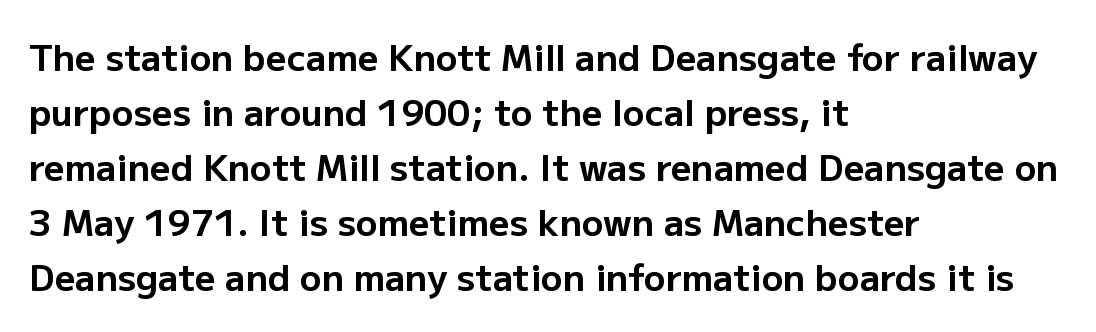
The image shows 36 px bold sans-serif type, upright; set left-aligned, normal line spacing (1.53x), normal letter spacing, not underlined; low stroke contrast and a medium x-height.
